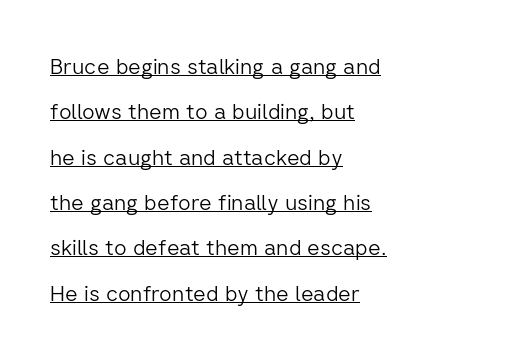
Q: Is the text bold? A: No.
Q: Is the text italic (slanted)? A: No, it is upright.
Q: Is the text underlined? A: Yes.
Q: How is the paragraph aligned? A: Left-aligned.
Q: Is the spacing between letters normal or unusually wide? A: Normal.
Q: Is the spacing between lines tight, normal or loose? A: Loose.
